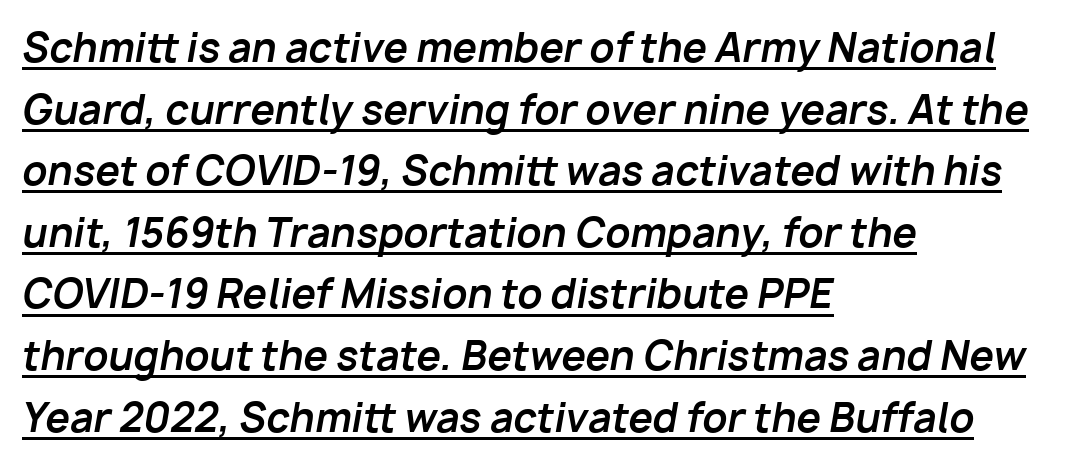
A student would call this left alignment; a typographer would say flush left, rag right. Looking at the ascenders, they clearly lean. I'd describe the lettering as bold — thick and assertive. Think of a printed novel: that variable character pitch is what you see here. The lettering is marked with a stroke running underneath it. Students, observe: this is what conventionally led text looks like.
